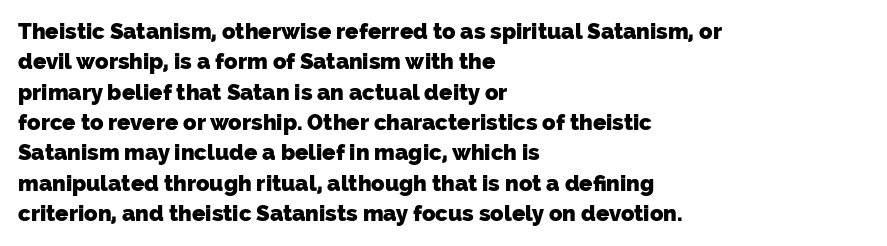
The image shows 22 px bold type; set left-aligned, normal line spacing (1.38x), normal letter spacing, not underlined.
